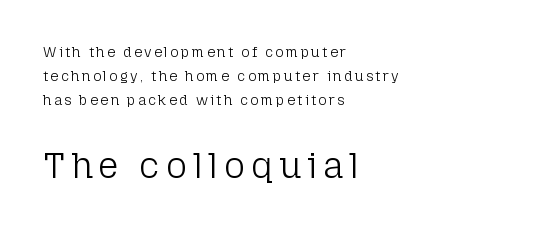
Honestly, there is no underline to notice here at all. Whoever set this chose a conventional vertical rhythm. Line beginnings align vertically; line endings do not. The strokes carry an ordinary text weight at most. The rendering uses natural spacing where letterforms have individual widths. This sample uses a sans-serif face.
